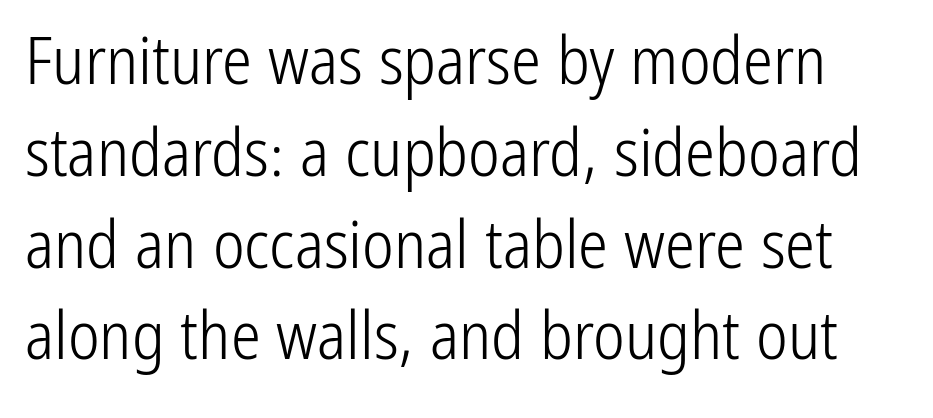
The image shows 67 px light, condensed sans-serif type, upright; set normal line spacing (1.37x), normal letter spacing, not underlined; low stroke contrast and a medium x-height.
